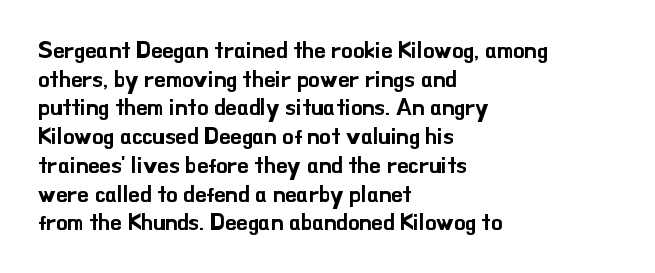
Quick note: not italic, upright. The letters sit at their default tracking, neither squeezed nor spread. The space between consecutive lines is moderate. This sample is left-justified, so line endings fall wherever the words run out. The string is rendered with underlining switched off.
